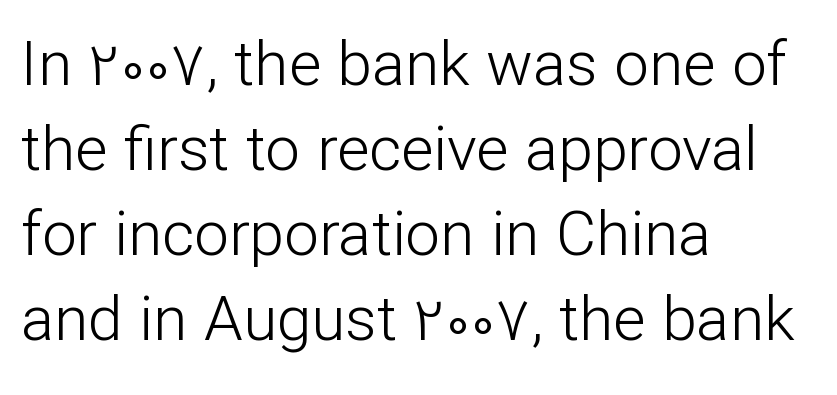
{"serif": "no", "italic": "no", "bold": "no", "weight": "light", "width": "normal", "stroke_contrast": "low", "x_height": "medium", "monospaced": "no", "underline": "no", "align": "left", "line_spacing": "normal", "line_spacing_ratio": 1.37, "letter_spacing": "normal", "letter_spacing_em": 0.0, "glyph_px": 62}
